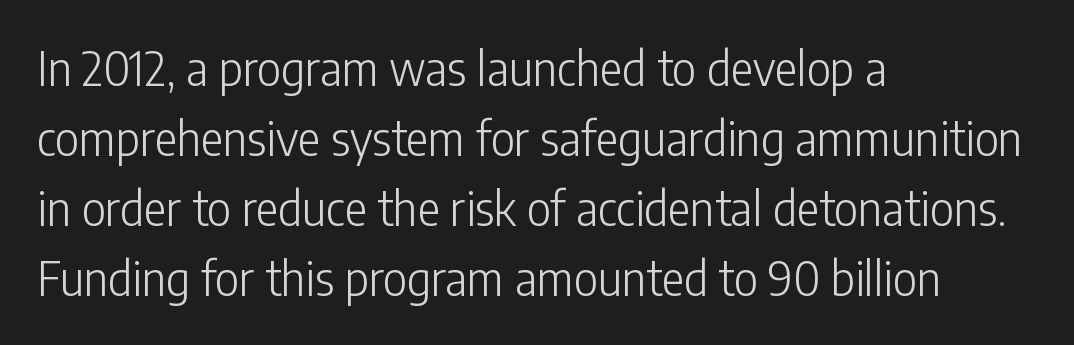
Q: Is the text bold? A: No.
Q: Is the text italic (slanted)? A: No, it is upright.
Q: Is the typeface a serif or a sans-serif typeface? A: Sans-serif.
Q: Is the text underlined? A: No.
Q: How is the paragraph aligned? A: Left-aligned.
Q: Is the spacing between letters normal or unusually wide? A: Normal.
Q: Is the spacing between lines tight, normal or loose? A: Normal.
Q: Width (condensed, normal, or wide)? A: Condensed.
Q: Stroke contrast? A: Low.
Q: x-height? A: Medium.
Q: Monospaced? A: No.
